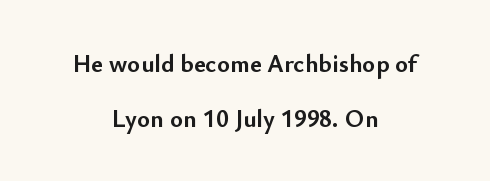
The image shows 25 px bold type, upright; set centered, loose line spacing (2.22x), normal letter spacing, not underlined.
